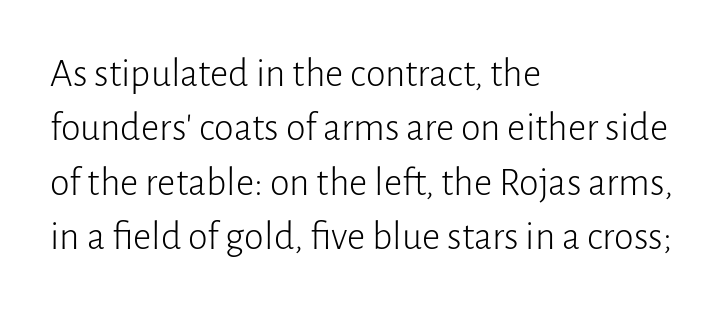
{"serif": "no", "italic": "no", "bold": "no", "weight": "light", "width": "normal", "stroke_contrast": "low", "x_height": "medium", "monospaced": "no", "underline": "no", "align": "left", "line_spacing": "normal", "line_spacing_ratio": 1.36, "letter_spacing": "normal", "letter_spacing_em": 0.0, "glyph_px": 40}
